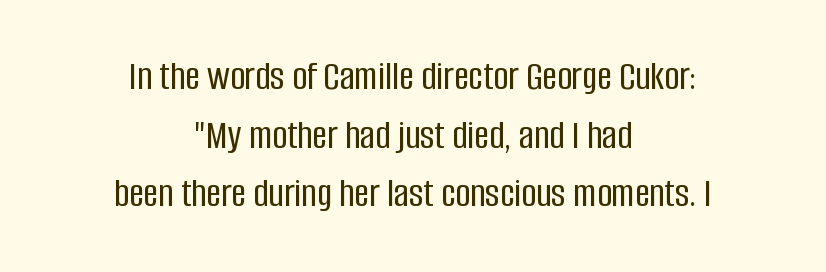
The image shows 41 px condensed sans-serif type, upright; set centered, normal line spacing (1.43x), normal letter spacing, not underlined; low stroke contrast and a large x-height.
